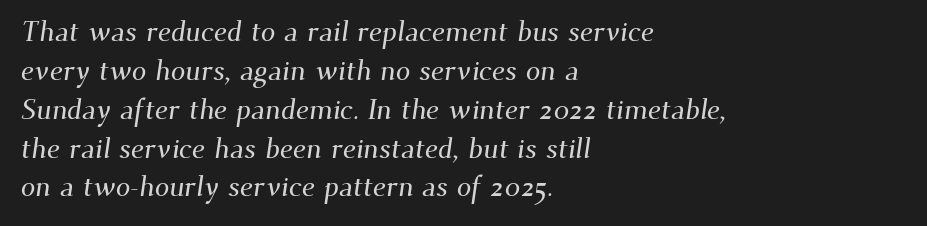
Caption: multi-line text, flush left, ragged right. Bare-footed words on every line. Note the varied advance widths — an 'i' is clearly narrower than an 'm'. Default kerning and tracking; the words read as compact shapes. The block of text has a typical density, with ordinary space between rows. Stroke terminals: seriffed.
